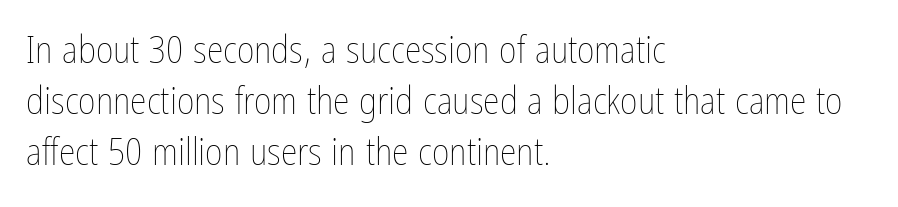
The image shows 38 px thin, condensed type, upright; set left-aligned, normal line spacing (1.34x), normal letter spacing, not underlined; low stroke contrast and a medium x-height.
